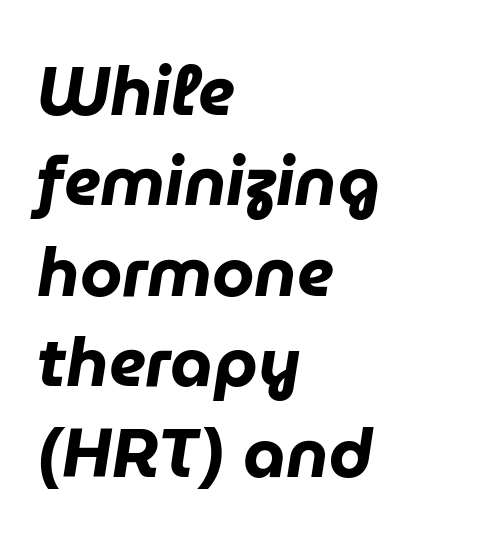
Q: Is the text bold? A: Yes.
Q: Is the text italic (slanted)? A: Yes, it leans right by about 9 degrees.
Q: Is the text underlined? A: No.
Q: How is the paragraph aligned? A: Left-aligned.
Q: Is the spacing between letters normal or unusually wide? A: Normal.
Q: Is the spacing between lines tight, normal or loose? A: Normal.
Q: Width (condensed, normal, or wide)? A: Normal.
Q: Stroke contrast? A: Low.
Q: x-height? A: Medium.
Q: Monospaced? A: No.
